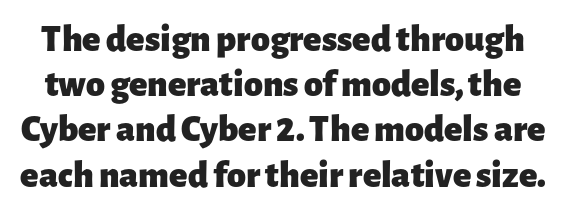
{"serif": "no", "italic": "no", "bold": "yes", "weight": "heavy", "width": "normal", "stroke_contrast": "low", "x_height": "medium", "monospaced": "no", "underline": "no", "line_spacing_ratio": 1.19, "letter_spacing": "normal", "letter_spacing_em": 0.0, "glyph_px": 38}
